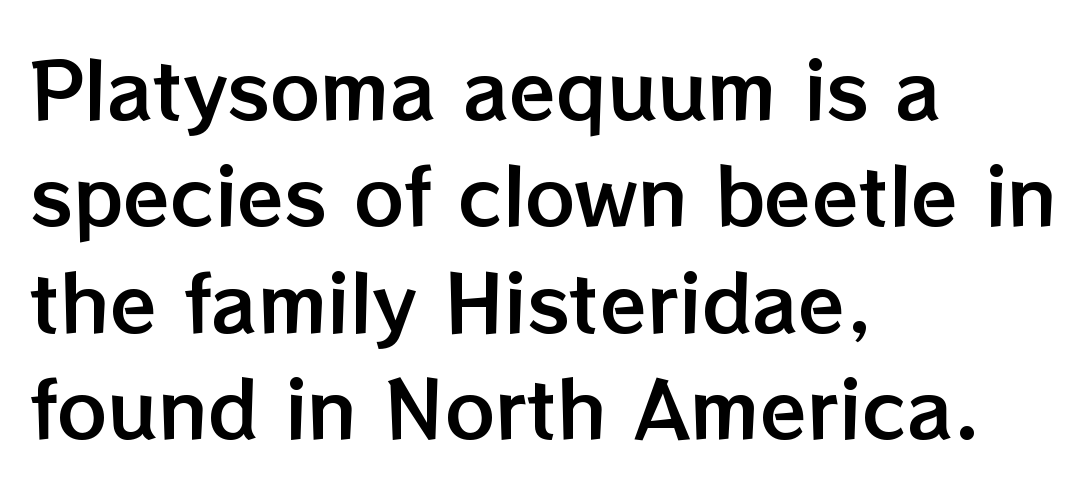
Q: Is the text italic (slanted)? A: No, it is upright.
Q: Is the text underlined? A: No.
Q: How is the paragraph aligned? A: Left-aligned.
Q: Is the spacing between letters normal or unusually wide? A: Normal.
Q: Is the spacing between lines tight, normal or loose? A: Normal.
Q: Width (condensed, normal, or wide)? A: Normal.
Q: Stroke contrast? A: Low.
Q: x-height? A: Medium.
Q: Monospaced? A: No.
